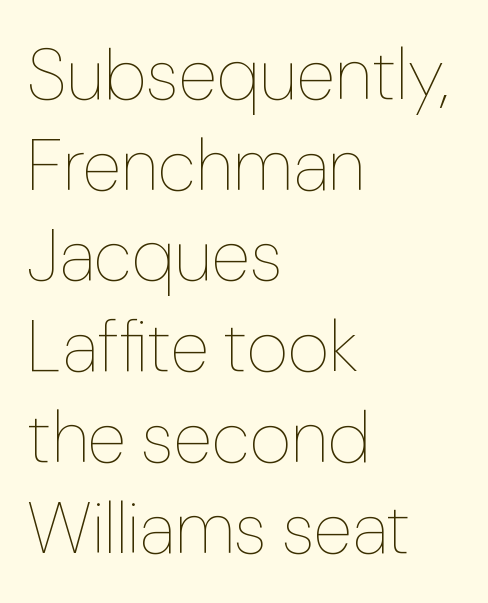
Heaviness? Minimal to ordinary, like unemphasized prose. You could not count columns in this text — the font is proportionally spaced. It's the straight-up-and-down kind of type. Notice how the passage keeps a crisp vertical edge on the left only. Descenders hang freely into open space. What's the leading like? Ordinary, nothing unusual.
